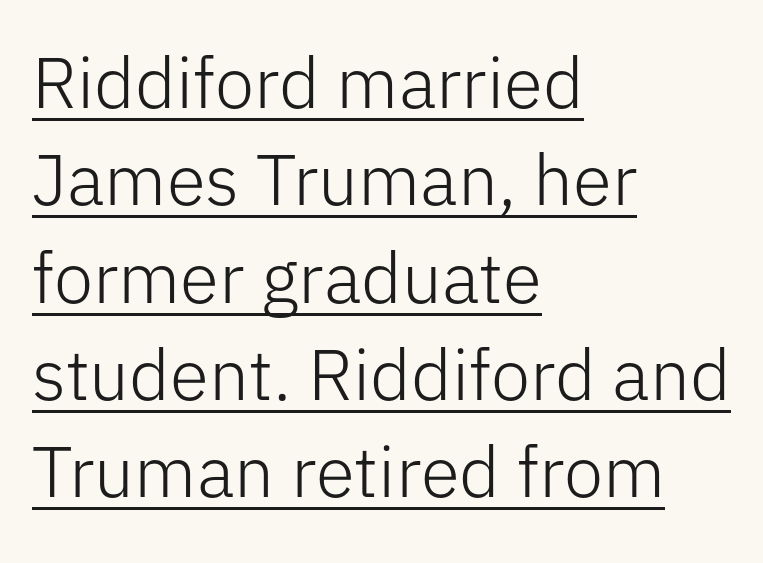
Q: Is the text bold? A: No.
Q: Is the text italic (slanted)? A: No, it is upright.
Q: Is the typeface a serif or a sans-serif typeface? A: Sans-serif.
Q: Is the text underlined? A: Yes.
Q: How is the paragraph aligned? A: Left-aligned.
Q: Is the spacing between letters normal or unusually wide? A: Normal.
Q: Is the spacing between lines tight, normal or loose? A: Normal.
Q: Width (condensed, normal, or wide)? A: Normal.
Q: Stroke contrast? A: Low.
Q: x-height? A: Medium.
Q: Monospaced? A: No.
